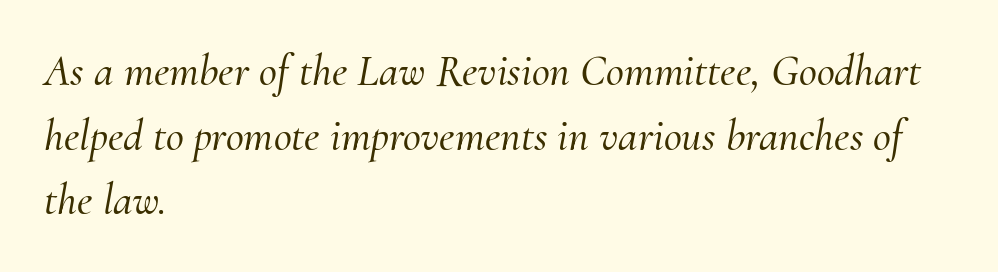
Observe the lean: these are italic letterforms. A typesetter would call this proportional, since set widths differ per character. This is serif lettering, the kind often seen in printed books. The strip under each line holds only bare page. This sample is left-justified, so line endings fall wherever the words run out. The space between consecutive lines is moderate.
